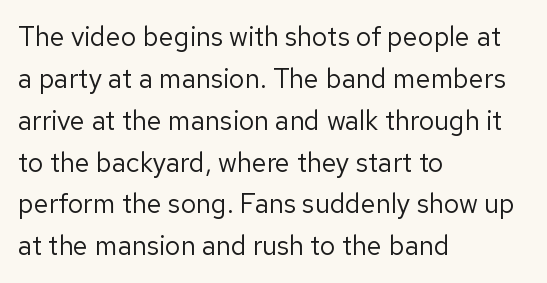
The image shows 27 px text type, upright; set left-aligned, normal line spacing (1.55x), normal letter spacing, not underlined.
